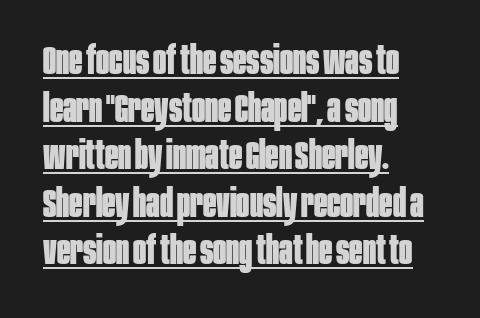
{"serif": "no", "italic": "no", "bold": "yes", "weight": "bold", "width": "condensed", "stroke_contrast": "low", "x_height": "large", "monospaced": "no", "underline": "yes", "align": "left", "line_spacing_ratio": 1.22, "letter_spacing": "normal", "letter_spacing_em": 0.0, "glyph_px": 39}
